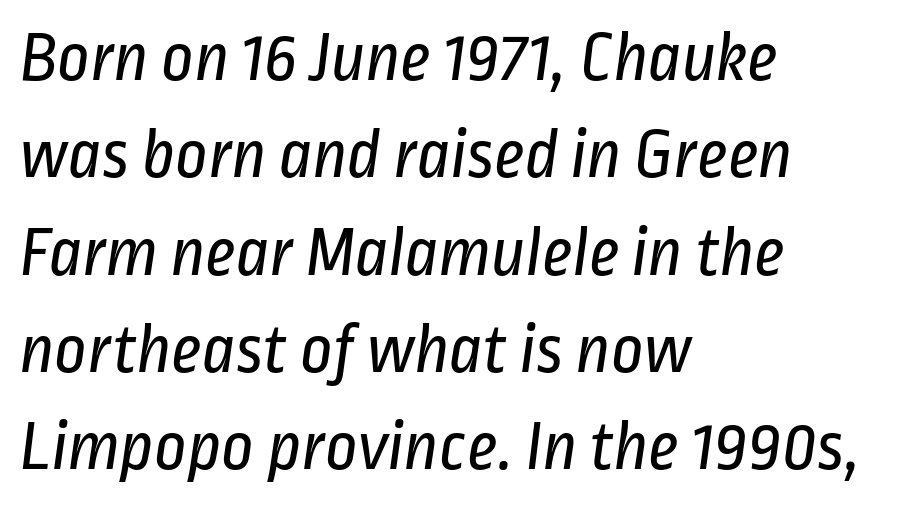
The image shows 71 px regular-weight, condensed sans-serif type; set left-aligned, normal line spacing (1.37x), normal letter spacing, not underlined; low stroke contrast and a medium x-height.
